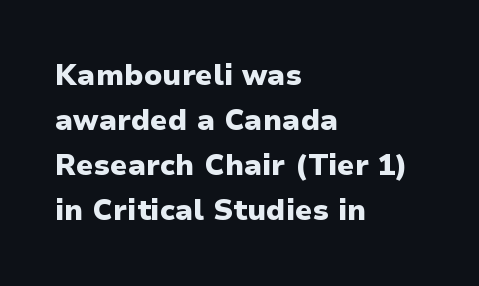
Tracking value appears to be zero — textbook default spacing. No italicization has been applied; the sample stays upright. All the whitespace from short lines collects on the right. Here the designer chose a conventional face with non-uniform glyph widths.
